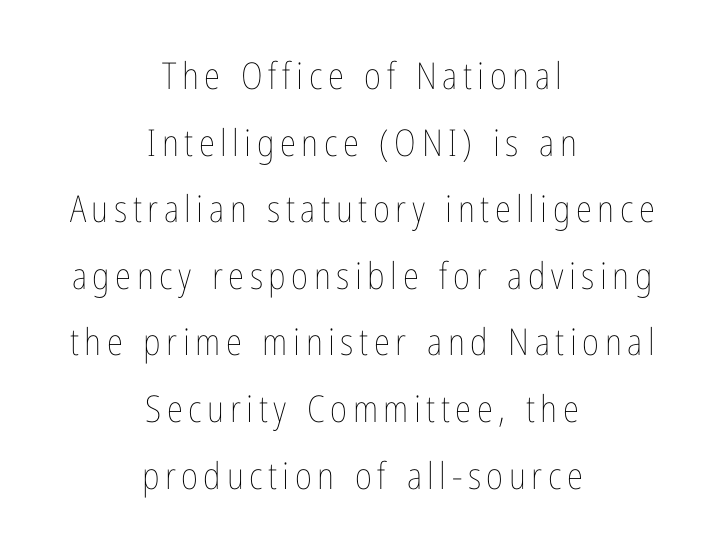
The image shows 37 px thin, condensed type, upright; set centered, line spacing 1.8x, not underlined; low stroke contrast and a medium x-height.
